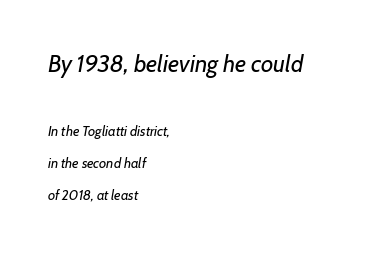
The image shows 24 px text type, italic (leaning right); set left-aligned, loose line spacing (2.29x), normal letter spacing, not underlined; the first (top) block is 1.71x larger.
